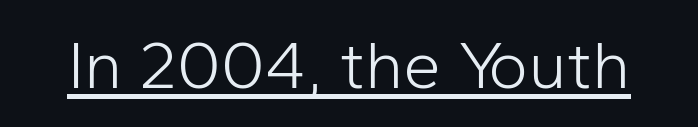
What kind of face is this? One without serifs — a sans. In designer terms, the underline attribute is active on this setting. Each word holds together tightly as a unit, with standard inter-letter gaps. No italicization has been applied; the sample stays upright.
